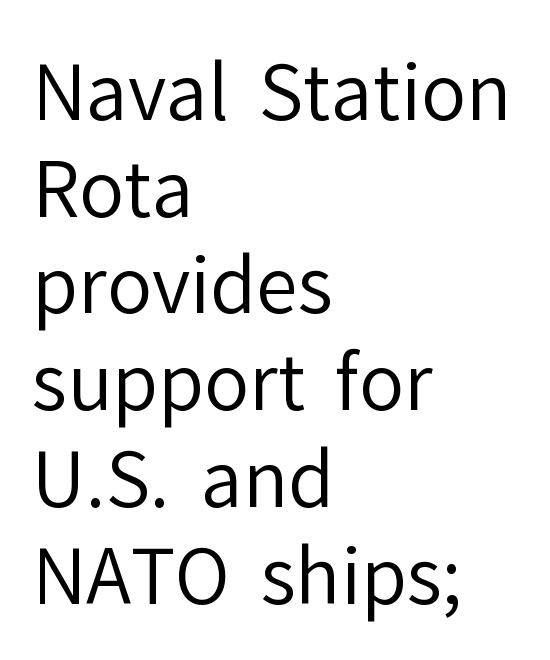
Q: Is the text bold? A: No.
Q: Is the text italic (slanted)? A: No, it is upright.
Q: Is the typeface a serif or a sans-serif typeface? A: Sans-serif.
Q: Is the text underlined? A: No.
Q: How is the paragraph aligned? A: Left-aligned.
Q: Is the spacing between letters normal or unusually wide? A: Normal.
Q: Is the spacing between lines tight, normal or loose? A: Normal.
Q: Width (condensed, normal, or wide)? A: Normal.
Q: Stroke contrast? A: Low.
Q: x-height? A: Medium.
Q: Monospaced? A: No.
